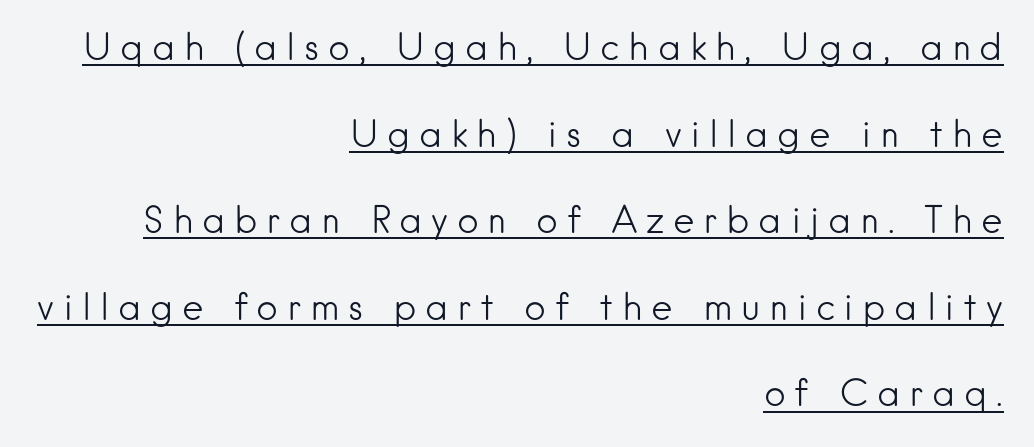
A rule runs beneath these lines of type. The lines are quadded right. Letters have the restrained weight of plain body copy at most. In terms of posture, this sample is upright.
